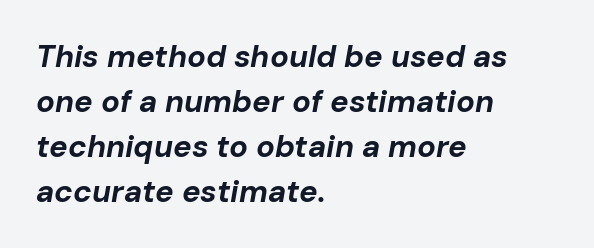
{"italic": "yes", "lean": "right", "slant_degrees": 10, "bold": "yes", "weight": "bold", "width": "normal", "stroke_contrast": "low", "x_height": "medium", "monospaced": "no", "underline": "no", "align": "left", "line_spacing": "normal", "line_spacing_ratio": 1.45, "letter_spacing": "normal", "letter_spacing_em": 0.0, "glyph_px": 31}
